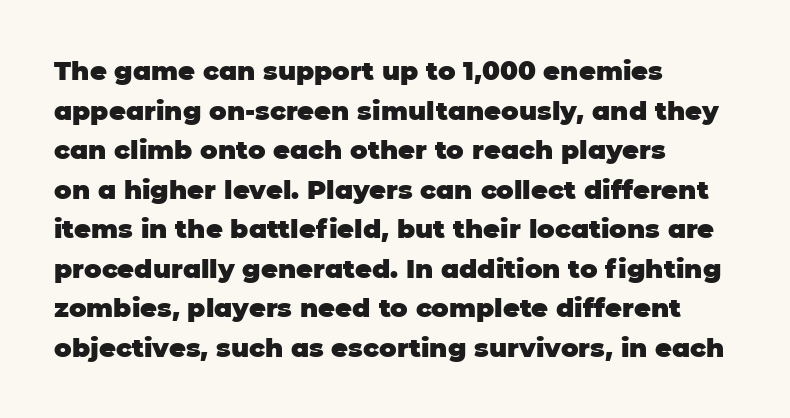
{"italic": "no", "bold": "yes", "underline": "no", "align": "left", "line_spacing": "normal", "line_spacing_ratio": 1.52, "letter_spacing": "normal", "letter_spacing_em": 0.0, "glyph_px": 26}
